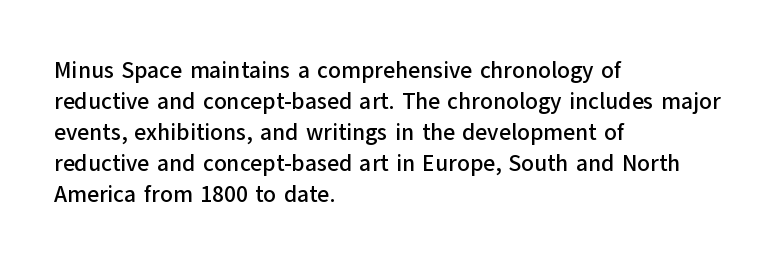
Q: Is the text italic (slanted)? A: No, it is upright.
Q: Is the text underlined? A: No.
Q: How is the paragraph aligned? A: Left-aligned.
Q: Is the spacing between letters normal or unusually wide? A: Normal.
Q: Is the spacing between lines tight, normal or loose? A: Normal.
